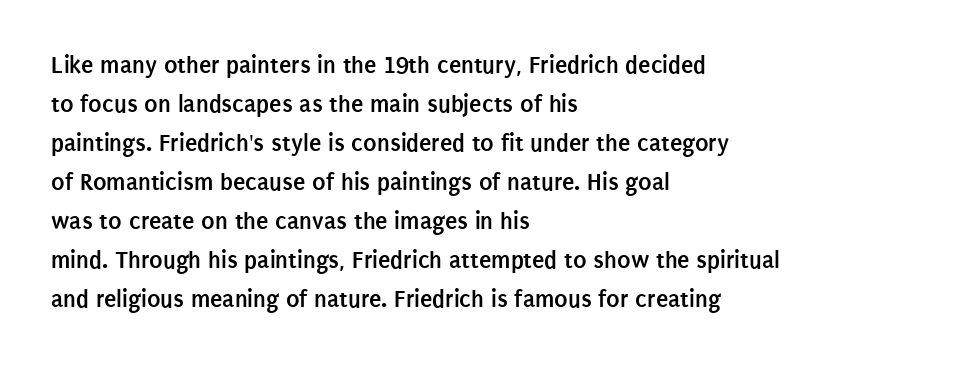
Vertical strokes here are truly vertical. In terms of letterspacing, this is plain default setting. This block has exactly the height ordinary leading produces. Pretty heavy lettering here — definitely bold.
